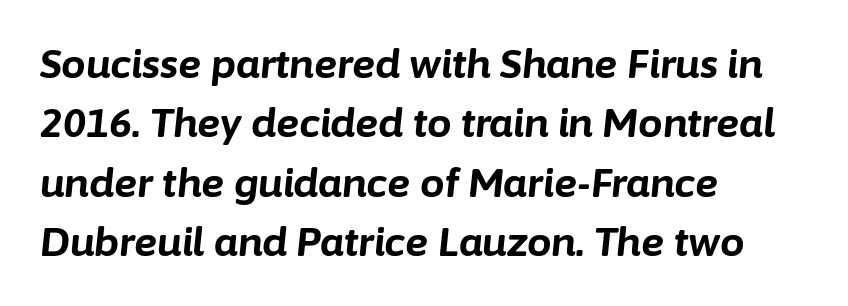
The image shows 39 px bold type, italic (leaning right); set left-aligned, normal line spacing (1.52x), normal letter spacing, not underlined; low stroke contrast and a medium x-height.
